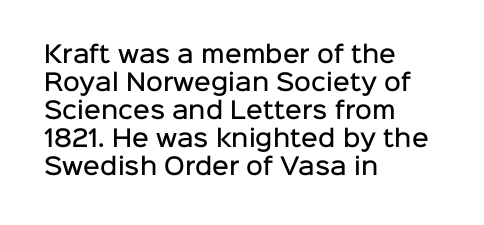
The image shows 23 px text type, upright; set left-aligned, line spacing 1.22x, normal letter spacing, not underlined.
